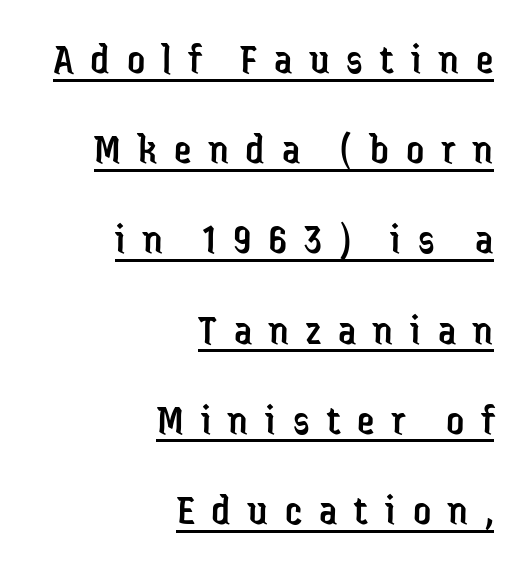
Q: Is the text bold? A: No.
Q: Is the text italic (slanted)? A: No, it is upright.
Q: Is the typeface a serif or a sans-serif typeface? A: Sans-serif.
Q: Is the text underlined? A: Yes.
Q: How is the paragraph aligned? A: Right-aligned.
Q: Is the spacing between letters normal or unusually wide? A: Unusually wide.
Q: Is the spacing between lines tight, normal or loose? A: Loose.
Q: Width (condensed, normal, or wide)? A: Condensed.
Q: Stroke contrast? A: Low.
Q: x-height? A: Medium.
Q: Monospaced? A: No.
